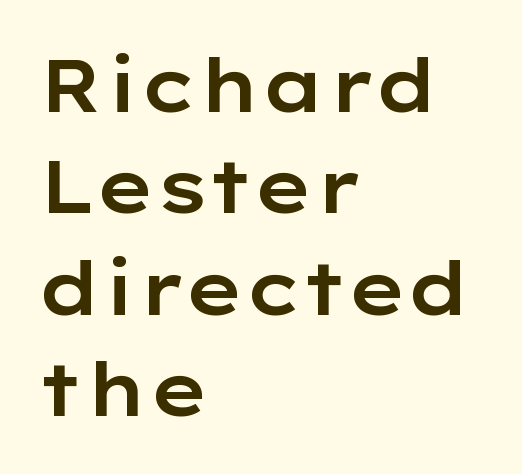
The image shows 74 px wide sans-serif type, upright; set left-aligned, normal line spacing (1.37x), normal letter spacing, not underlined; low stroke contrast and a medium x-height.
